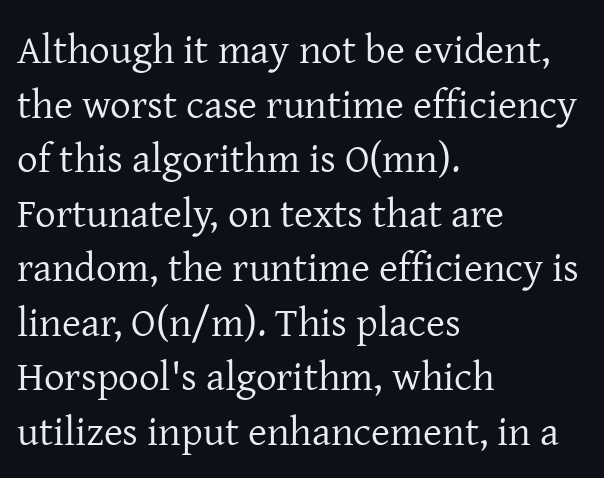
The passage is arranged the way most books set body copy — flush left. No letter is thick-stroked: the sample isn't bold. Look at the bottom of the vertical strokes: they flare into serifs here. The rendering keeps characters at their native spacing.
